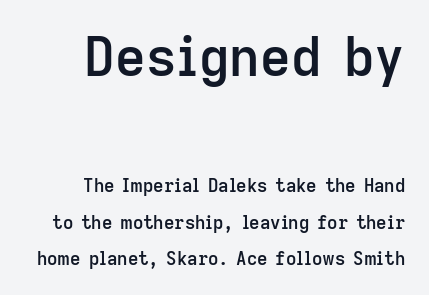
The image shows 53 px semibold sans-serif type, upright; set right-aligned, loose line spacing (2.03x), normal letter spacing, not underlined; the first (top) block is 2.94x larger; low stroke contrast and a medium x-height.
